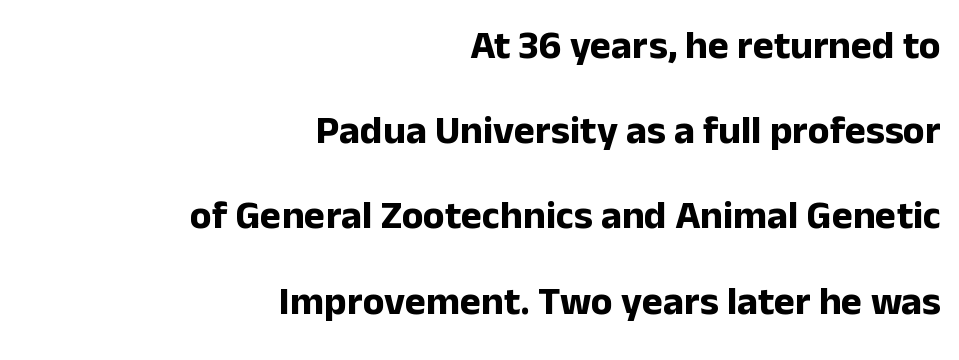
Q: Is the text bold? A: Yes.
Q: Is the text italic (slanted)? A: No, it is upright.
Q: Is the typeface a serif or a sans-serif typeface? A: Sans-serif.
Q: Is the text underlined? A: No.
Q: How is the paragraph aligned? A: Right-aligned.
Q: Is the spacing between letters normal or unusually wide? A: Normal.
Q: Is the spacing between lines tight, normal or loose? A: Loose.
Q: Width (condensed, normal, or wide)? A: Normal.
Q: Stroke contrast? A: Low.
Q: x-height? A: Medium.
Q: Monospaced? A: No.
